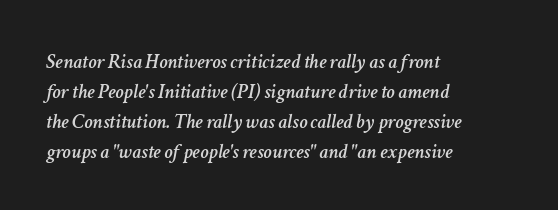
In CSS terms this would be text-align: left. Does the leading feel generous? No, just average. Caption: standard tracking, unaltered. This is oblique type, the kind used for emphasis or titles.
